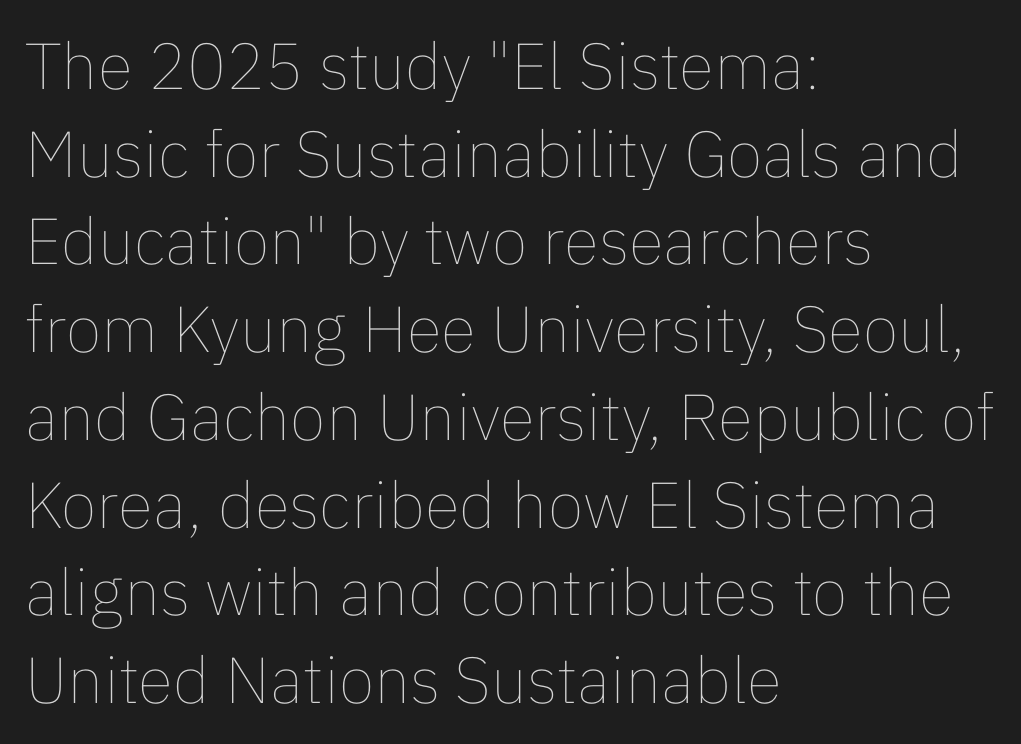
{"italic": "no", "bold": "no", "weight": "thin", "width": "normal", "stroke_contrast": "low", "x_height": "medium", "monospaced": "no", "underline": "no", "align": "left", "line_spacing": "normal", "line_spacing_ratio": 1.35, "letter_spacing": "normal", "letter_spacing_em": 0.0, "glyph_px": 65}
